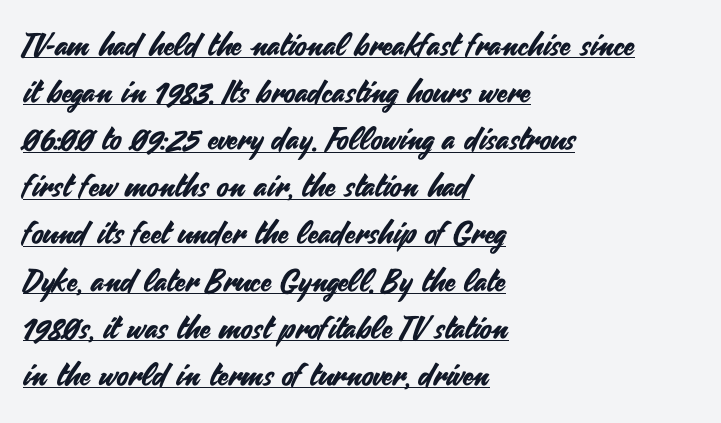
Is the letter spacing exaggerated? No — it looks like the ordinary default. Vertical spacing — default. Descenders here cross a horizontal rule under the line. The rendering uses natural spacing where letterforms have individual widths.
